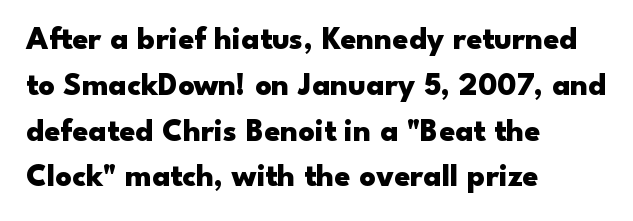
{"serif": "no", "italic": "no", "bold": "yes", "weight": "heavy", "width": "wide", "stroke_contrast": "low", "x_height": "small", "monospaced": "no", "underline": "no", "align": "left", "line_spacing": "normal", "line_spacing_ratio": 1.43, "letter_spacing": "normal", "letter_spacing_em": 0.0, "glyph_px": 32}
